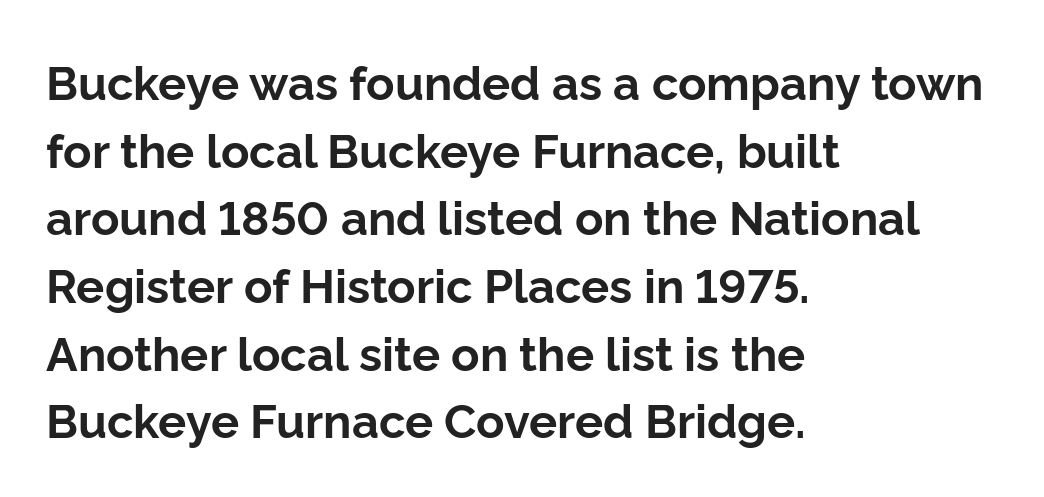
{"serif": "no", "italic": "no", "bold": "yes", "weight": "bold", "width": "normal", "stroke_contrast": "low", "x_height": "medium", "monospaced": "no", "underline": "no", "align": "left", "line_spacing": "normal", "line_spacing_ratio": 1.44, "letter_spacing": "normal", "letter_spacing_em": 0.0, "glyph_px": 47}
